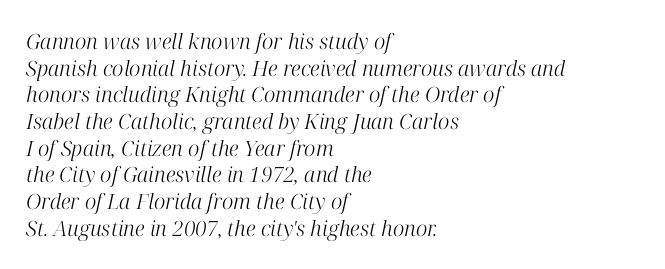
The passage is arranged the way most books set body copy — flush left. The glyphs are unaccompanied by any horizontal stroke below them. You can tell it's italic because the verticals aren't actually vertical. Honestly, the letter spacing is just normal — you wouldn't notice it.
